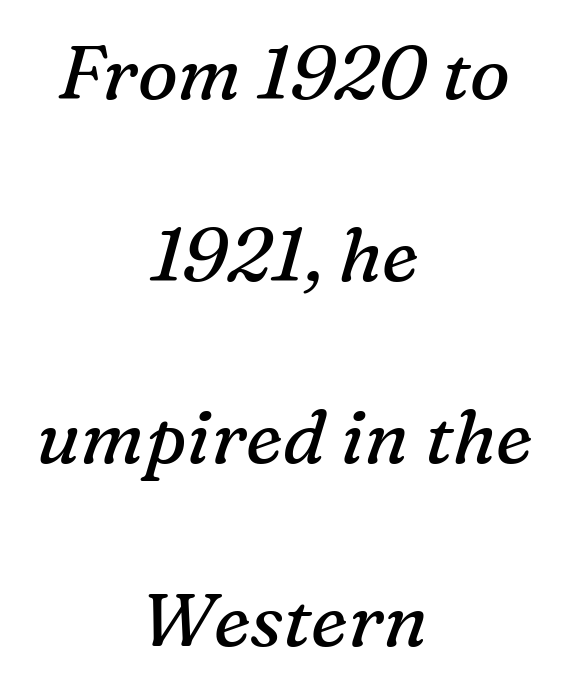
{"serif": "yes", "italic": "yes", "lean": "right", "slant_degrees": 16, "bold": "no", "weight": "regular", "width": "normal", "stroke_contrast": "medium", "x_height": "medium", "monospaced": "no", "underline": "no", "align": "center", "line_spacing": "loose", "line_spacing_ratio": 2.43, "letter_spacing": "normal", "letter_spacing_em": 0.0, "glyph_px": 75}
